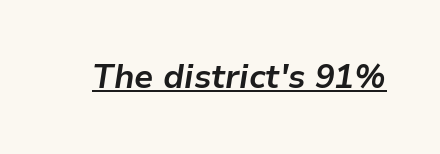
Q: Is the text bold? A: Yes.
Q: Is the text italic (slanted)? A: Yes, it leans right by about 9 degrees.
Q: Is the text underlined? A: Yes.
Q: Is the spacing between letters normal or unusually wide? A: Normal.
Q: Width (condensed, normal, or wide)? A: Normal.
Q: Stroke contrast? A: Low.
Q: x-height? A: Medium.
Q: Monospaced? A: No.
